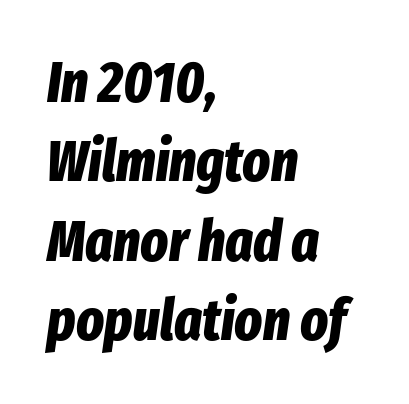
The image shows 58 px bold, condensed type, italic (leaning right); set left-aligned, normal line spacing (1.37x), normal letter spacing, not underlined; low stroke contrast and a medium x-height.
